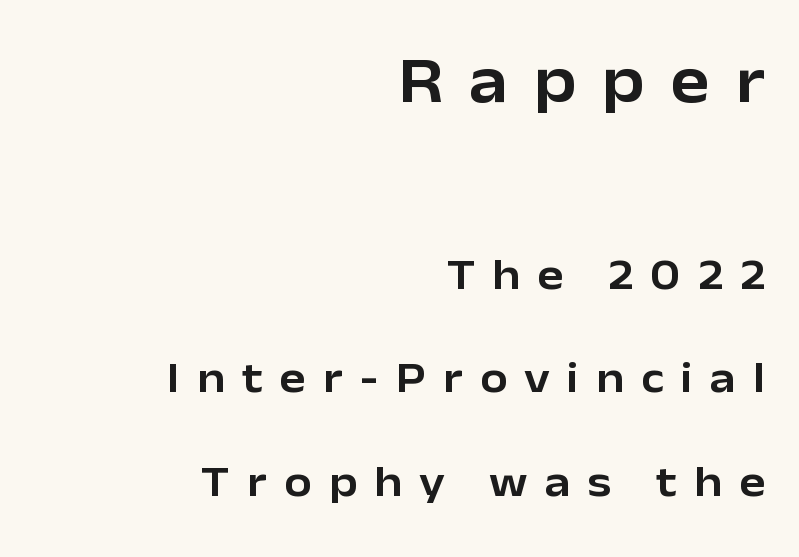
Q: Is the text italic (slanted)? A: No, it is upright.
Q: Is the typeface a serif or a sans-serif typeface? A: Sans-serif.
Q: Is the text underlined? A: No.
Q: How is the paragraph aligned? A: Right-aligned.
Q: Is the spacing between letters normal or unusually wide? A: Unusually wide.
Q: Is the spacing between lines tight, normal or loose? A: Loose.
Q: Which block of text is set in a larger size, the first (top) or the second (bottom)? A: The first (top) one.
Q: Width (condensed, normal, or wide)? A: Normal.
Q: Stroke contrast? A: Low.
Q: x-height? A: Medium.
Q: Monospaced? A: No.
